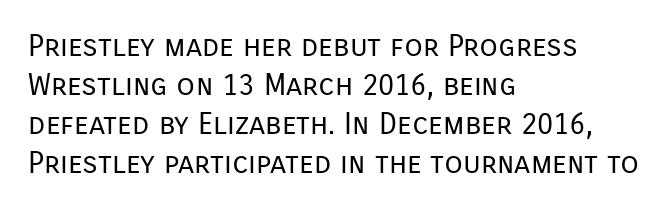
Q: Is the text bold? A: No.
Q: Is the text italic (slanted)? A: No, it is upright.
Q: Is the typeface a serif or a sans-serif typeface? A: Sans-serif.
Q: Is the text underlined? A: No.
Q: How is the paragraph aligned? A: Left-aligned.
Q: Is the spacing between letters normal or unusually wide? A: Normal.
Q: Is the spacing between lines tight, normal or loose? A: Normal.
Q: Width (condensed, normal, or wide)? A: Normal.
Q: Stroke contrast? A: Low.
Q: x-height? A: Medium.
Q: Monospaced? A: No.
